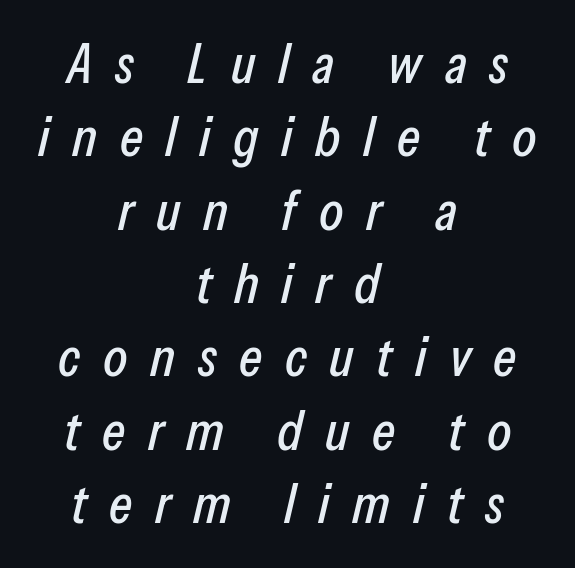
Display-style spreading of the glyphs; the letterfit is very open. Any mark beneath the type? The region is blank. Interline gaps are of average width in this sample. Characters are canted at an angle relative to the baseline's perpendicular. Spacing verdict: proportional, widths tailored to each character. Leftover space on each line is divided equally before and after the words.
